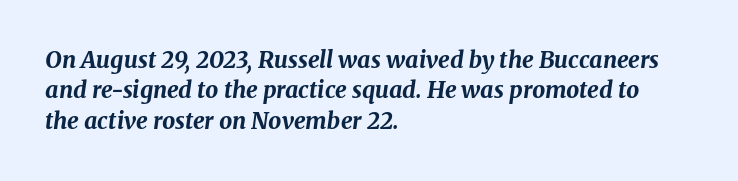
Q: Is the text bold? A: Yes.
Q: Is the text italic (slanted)? A: Yes, it leans right by about 8 degrees.
Q: Is the text underlined? A: No.
Q: How is the paragraph aligned? A: Left-aligned.
Q: Is the spacing between letters normal or unusually wide? A: Normal.
Q: Is the spacing between lines tight, normal or loose? A: Normal.
